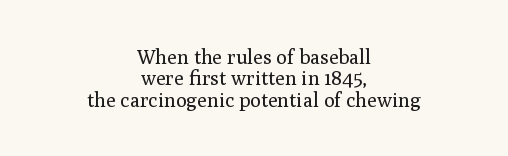
Q: Is the text bold? A: No.
Q: Is the text italic (slanted)? A: No, it is upright.
Q: Is the text underlined? A: No.
Q: How is the paragraph aligned? A: Centered.
Q: Is the spacing between letters normal or unusually wide? A: Normal.
Q: Is the spacing between lines tight, normal or loose? A: Tight.
